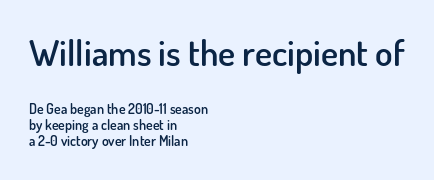
Q: Is the text bold? A: Semi-bold.
Q: Is the text italic (slanted)? A: No, it is upright.
Q: Is the typeface a serif or a sans-serif typeface? A: Sans-serif.
Q: Is the text underlined? A: No.
Q: How is the paragraph aligned? A: Left-aligned.
Q: Is the spacing between letters normal or unusually wide? A: Normal.
Q: Is the spacing between lines tight, normal or loose? A: Tight.
Q: Which block of text is set in a larger size, the first (top) or the second (bottom)? A: The first (top) one.
Q: Width (condensed, normal, or wide)? A: Normal.
Q: Stroke contrast? A: Low.
Q: x-height? A: Small.
Q: Monospaced? A: No.
